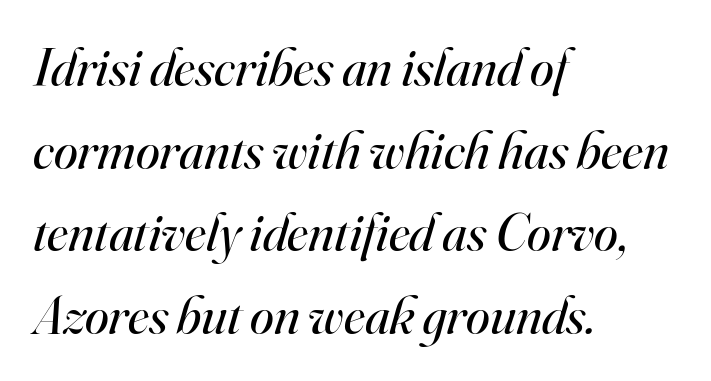
Q: Is the text bold? A: No.
Q: Is the text italic (slanted)? A: Yes, it leans right by about 16 degrees.
Q: Is the typeface a serif or a sans-serif typeface? A: Serif.
Q: Is the text underlined? A: No.
Q: How is the paragraph aligned? A: Left-aligned.
Q: Is the spacing between letters normal or unusually wide? A: Normal.
Q: Is the spacing between lines tight, normal or loose? A: Normal.
Q: Width (condensed, normal, or wide)? A: Normal.
Q: Stroke contrast? A: High.
Q: x-height? A: Small.
Q: Monospaced? A: No.
